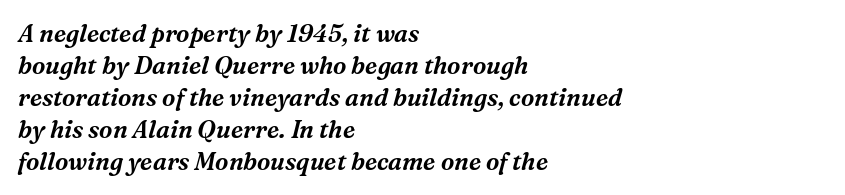
The image shows 24 px text type, italic (leaning right); set left-aligned, normal line spacing (1.33x), normal letter spacing, not underlined.
